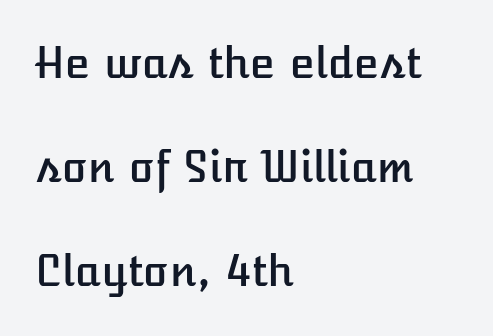
The image shows 42 px text type, upright; set left-aligned, loose line spacing (2.48x), normal letter spacing, not underlined; low stroke contrast and a medium x-height.
